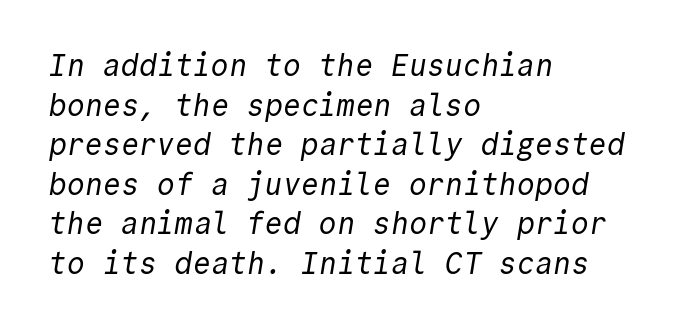
The image shows 30 px regular-weight sans-serif type, monospaced; set left-aligned, normal line spacing (1.32x), normal letter spacing, not underlined; a medium x-height.
